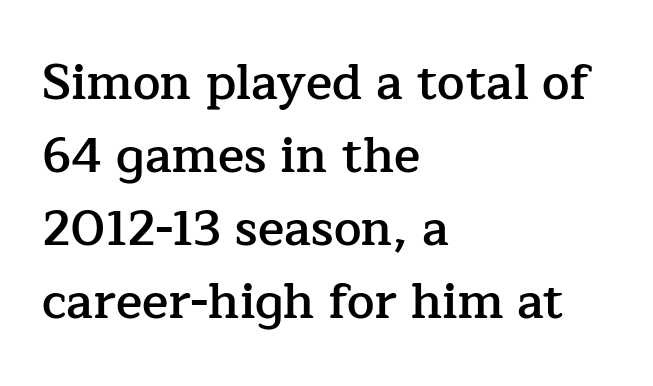
The image shows 49 px semibold serif type, upright; set left-aligned, normal line spacing (1.49x), normal letter spacing, not underlined; low stroke contrast and a medium x-height.
